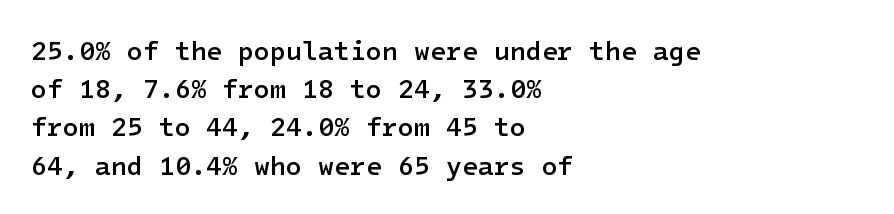
{"italic": "no", "bold": "semi", "underline": "no", "align": "left", "line_spacing": "normal", "line_spacing_ratio": 1.47, "letter_spacing": "normal", "letter_spacing_em": 0.0, "glyph_px": 26}
